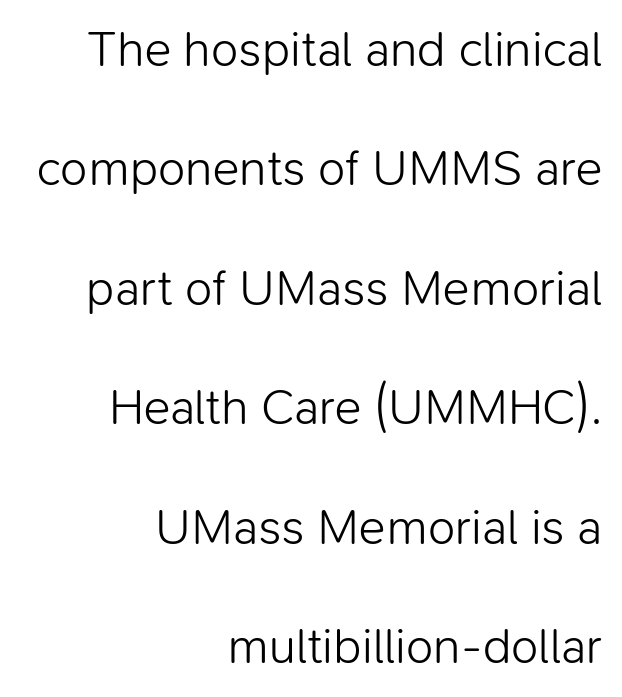
{"serif": "no", "italic": "no", "bold": "no", "weight": "light", "width": "normal", "stroke_contrast": "low", "x_height": "medium", "monospaced": "no", "underline": "no", "align": "right", "line_spacing": "loose", "line_spacing_ratio": 2.39, "letter_spacing": "normal", "letter_spacing_em": 0.0, "glyph_px": 50}
